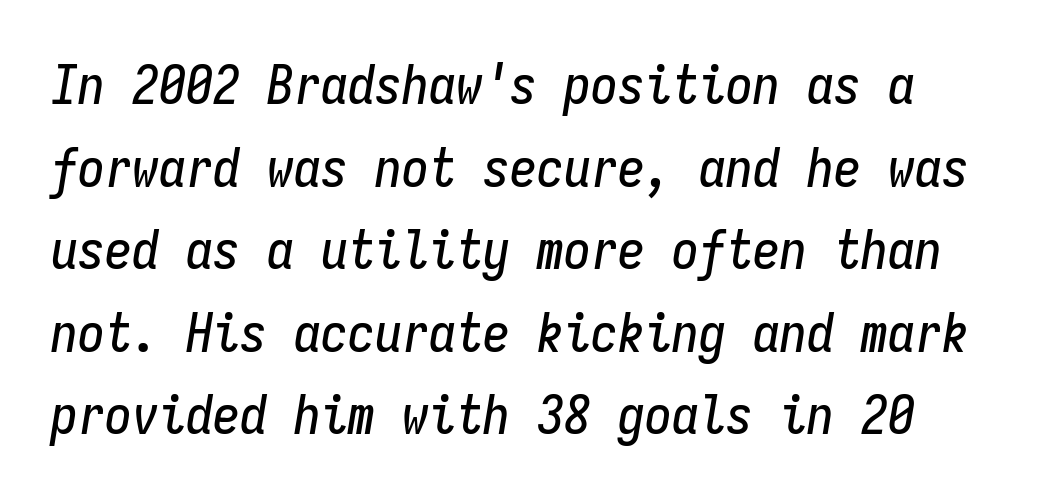
{"italic": "yes", "lean": "right", "slant_degrees": 9, "width": "condensed", "stroke_contrast": "low", "x_height": "medium", "monospaced": "yes", "underline": "no", "line_spacing": "normal", "line_spacing_ratio": 1.53, "letter_spacing": "normal", "letter_spacing_em": 0.0, "glyph_px": 54}
